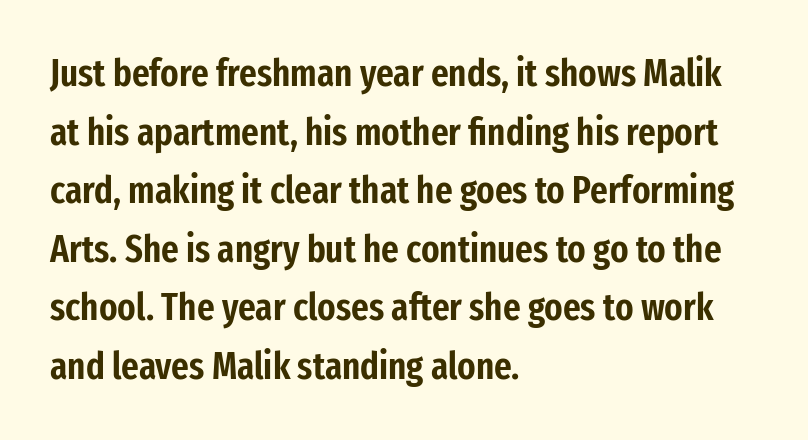
{"serif": "no", "italic": "no", "width": "condensed", "stroke_contrast": "low", "x_height": "medium", "monospaced": "no", "underline": "no", "align": "left", "line_spacing": "normal", "line_spacing_ratio": 1.54, "letter_spacing": "normal", "letter_spacing_em": 0.0, "glyph_px": 38}
